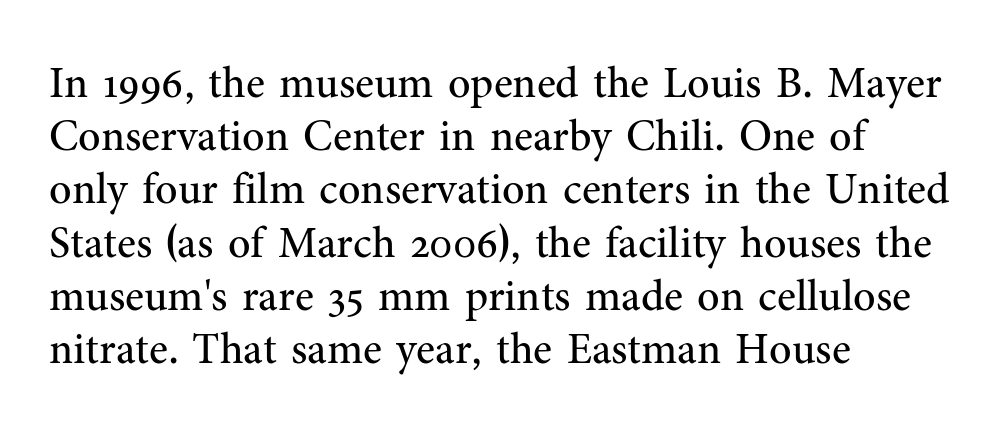
{"serif": "yes", "italic": "no", "bold": "no", "weight": "regular", "width": "normal", "stroke_contrast": "medium", "x_height": "medium", "monospaced": "no", "underline": "no", "align": "left", "line_spacing_ratio": 1.21, "letter_spacing": "normal", "letter_spacing_em": 0.0, "glyph_px": 44}
